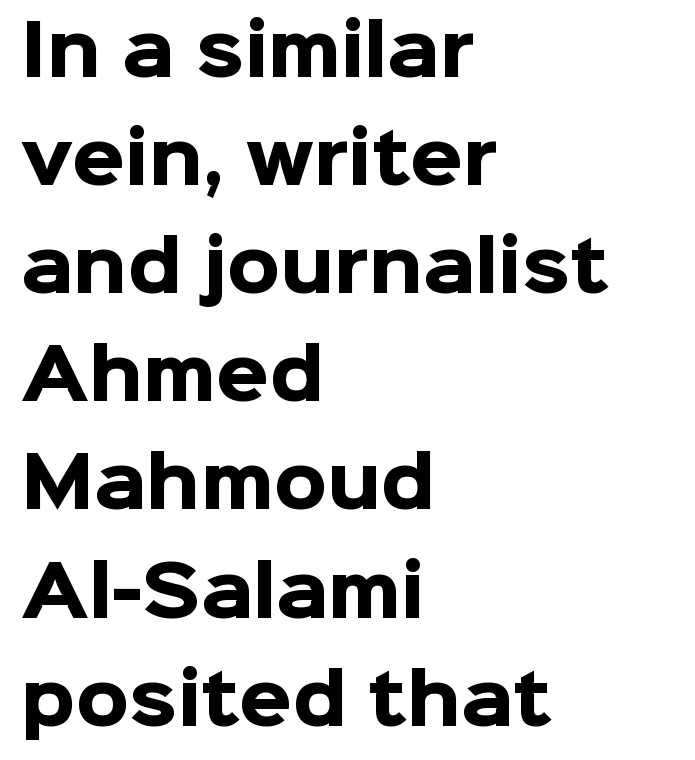
{"serif": "no", "italic": "no", "bold": "yes", "weight": "heavy", "width": "normal", "stroke_contrast": "low", "x_height": "medium", "monospaced": "no", "underline": "no", "align": "left", "line_spacing": "normal", "line_spacing_ratio": 1.59, "letter_spacing": "normal", "letter_spacing_em": 0.0, "glyph_px": 68}
